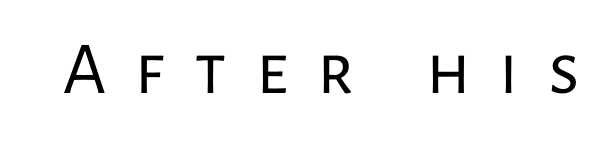
The letters stand straight up with perfectly vertical stems. Note the varied advance widths — an 'i' is clearly narrower than an 'm'. Observe the wide spacing: letters keep a clear distance from each other. The space beneath each line is pristine and unruled. The font sits on the lighter half of the weight spectrum, regular included. The type family on display is of the sans-serif kind.
